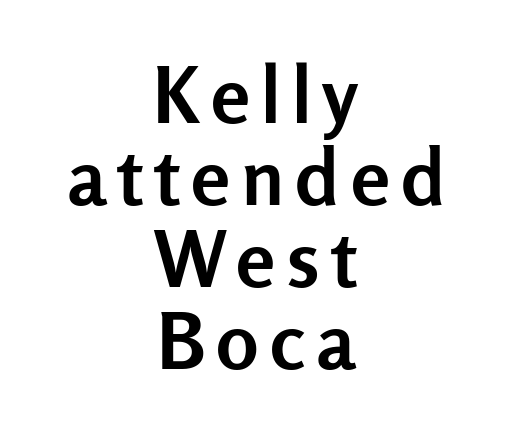
The image shows 79 px semibold sans-serif type, upright; set centered, tight line spacing (1.04x), not underlined; low stroke contrast and a medium x-height.
